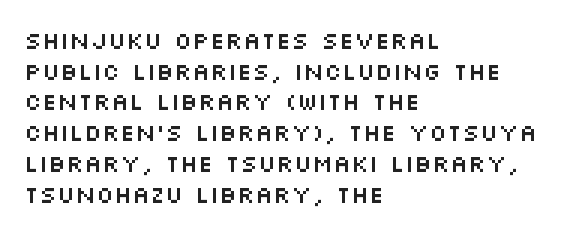
{"italic": "no", "underline": "no", "align": "left", "line_spacing": "normal", "line_spacing_ratio": 1.28, "letter_spacing": "normal", "letter_spacing_em": 0.0, "glyph_px": 24}
